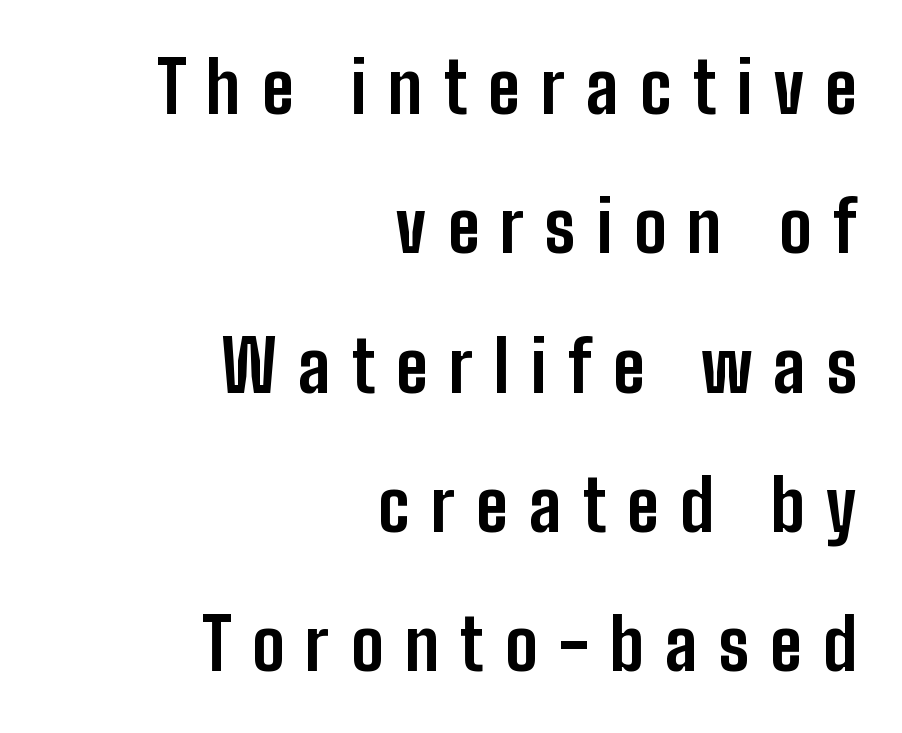
The image shows 70 px bold, condensed sans-serif type, upright; set right-aligned, loose line spacing (1.99x), unusually wide letter spacing (+0.3 em), not underlined; low stroke contrast and a medium x-height.
